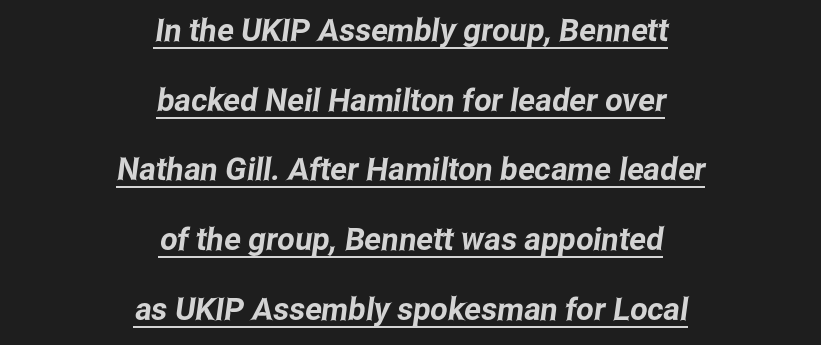
Like a heading marked for emphasis, these lines bear an underscore. I'd call this a sans setting — the letters go barefoot. Here the designer chose a conventional face with non-uniform glyph widths. Is the letter spacing exaggerated? No — it looks like the ordinary default.
